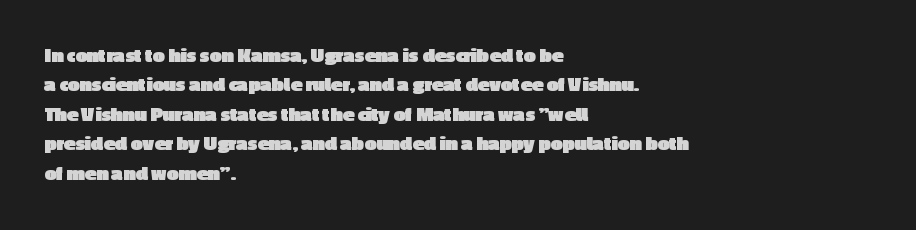
The image shows 21 px bold type, upright; set left-aligned, normal line spacing (1.4x), normal letter spacing, not underlined.
